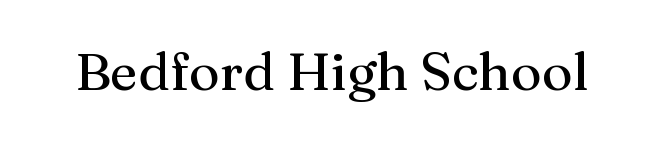
The image shows 53 px serif type, upright; set normal letter spacing, not underlined; medium stroke contrast and a medium x-height.
